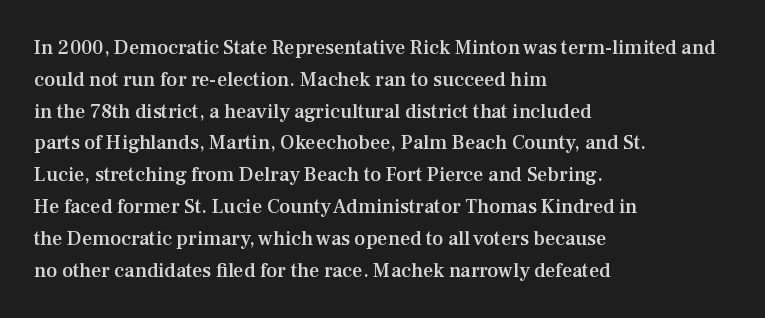
The image shows 20 px text type, upright; set left-aligned, normal line spacing (1.59x), normal letter spacing, not underlined.
